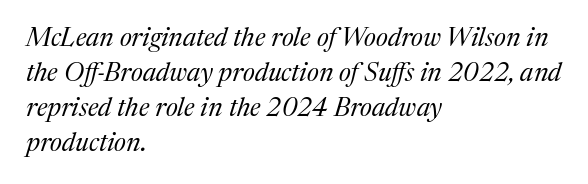
Caption: multi-line text, flush left, ragged right. There's an unmistakable incline to the writing here. Students, observe: this is what conventionally led text looks like. The area under the type is left untouched. These lines keep a tight, regular rhythm from letter to letter. The characters are drawn with everyday or finer stroke widths.
